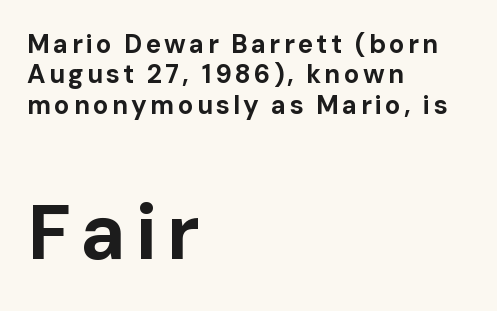
{"serif": "no", "italic": "no", "bold": "yes", "weight": "bold", "width": "normal", "stroke_contrast": "low", "x_height": "medium", "monospaced": "no", "underline": "no", "align": "left", "line_spacing_ratio": 1.17, "larger_block": "second", "size_ratio": 3.0, "glyph_px": 78}
